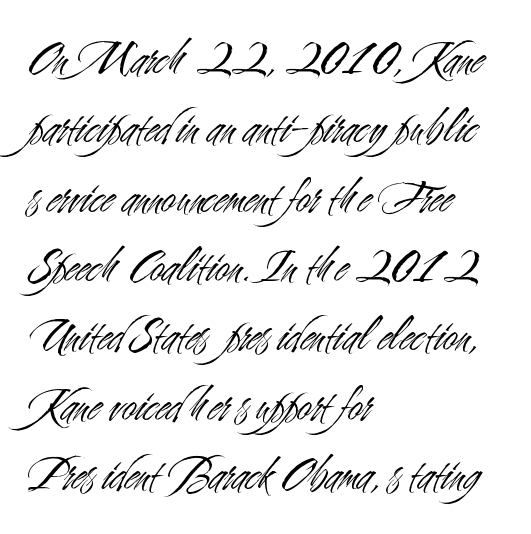
The image shows 51 px light, condensed sans-serif type; set left-aligned, normal line spacing (1.36x), normal letter spacing, not underlined; medium stroke contrast and a small x-height.
